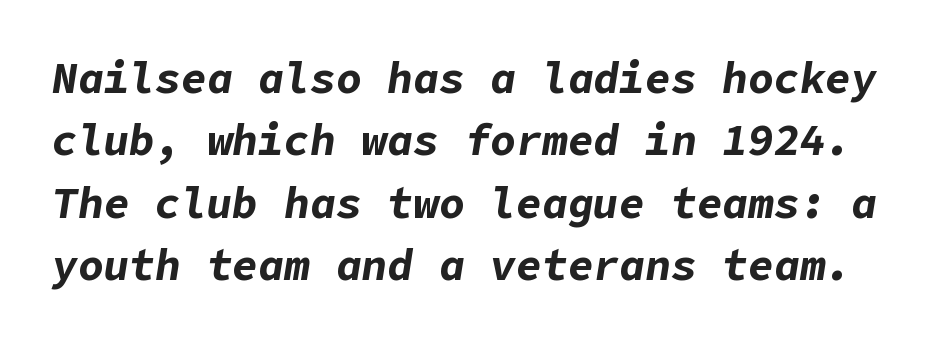
{"italic": "yes", "lean": "right", "slant_degrees": 9, "bold": "yes", "weight": "bold", "width": "normal", "stroke_contrast": "low", "x_height": "medium", "underline": "no", "line_spacing": "normal", "line_spacing_ratio": 1.45, "letter_spacing": "normal", "letter_spacing_em": 0.0, "glyph_px": 43}
